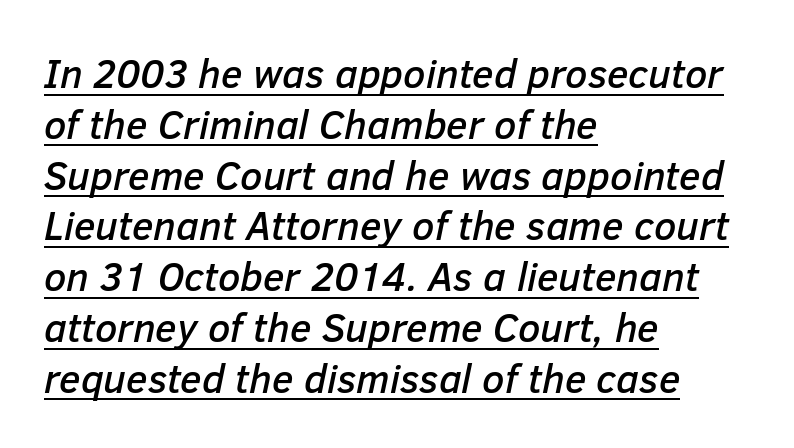
The image shows 40 px text type, italic (leaning right); set left-aligned, normal line spacing (1.27x), normal letter spacing, underlined; low stroke contrast and a medium x-height.
